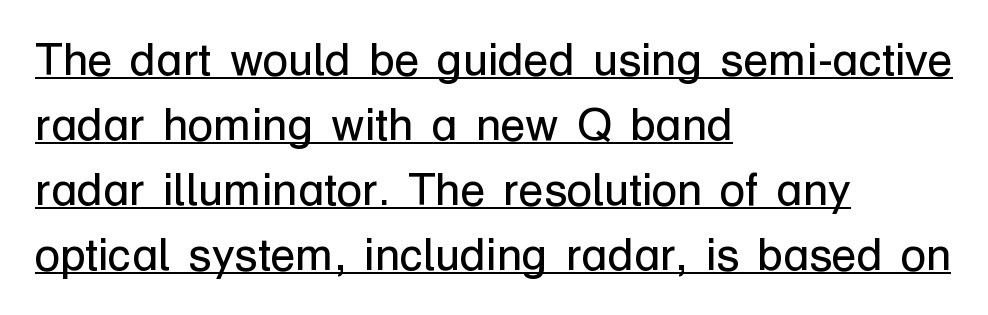
The image shows 46 px regular-weight sans-serif type, upright; set left-aligned, normal line spacing (1.41x), normal letter spacing, underlined; low stroke contrast and a medium x-height.
